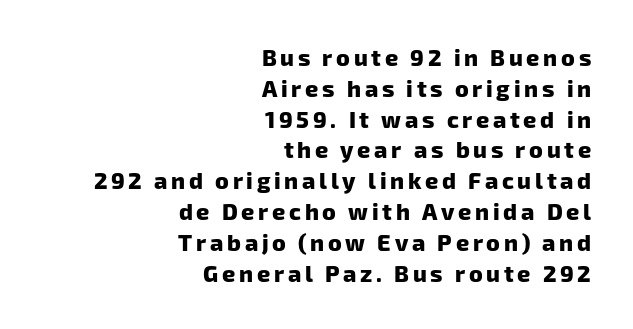
{"bold": "yes", "underline": "no", "align": "right", "line_spacing": "normal", "line_spacing_ratio": 1.34, "glyph_px": 23}
